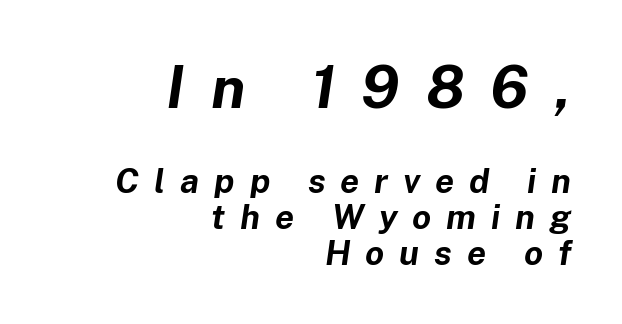
{"italic": "yes", "lean": "right", "slant_degrees": 8, "bold": "yes", "weight": "bold", "width": "normal", "stroke_contrast": "low", "x_height": "medium", "monospaced": "no", "underline": "no", "align": "right", "line_spacing": "tight", "line_spacing_ratio": 1.05, "letter_spacing": "wide", "letter_spacing_em": 0.44, "larger_block": "first", "size_ratio": 1.74, "glyph_px": 59}
